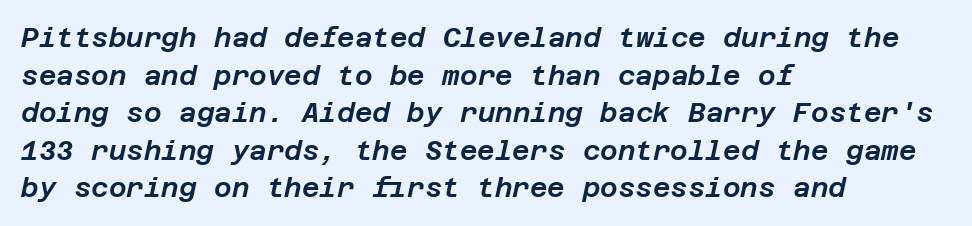
The image shows 27 px text type, italic (leaning right); set left-aligned, normal line spacing (1.39x), normal letter spacing, not underlined.
